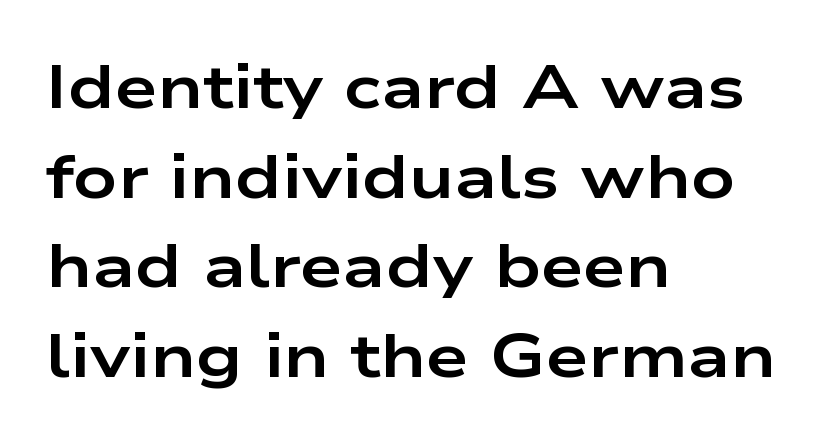
The image shows 61 px bold, wide sans-serif type, upright; set left-aligned, normal line spacing (1.47x), normal letter spacing, not underlined; low stroke contrast and a medium x-height.
